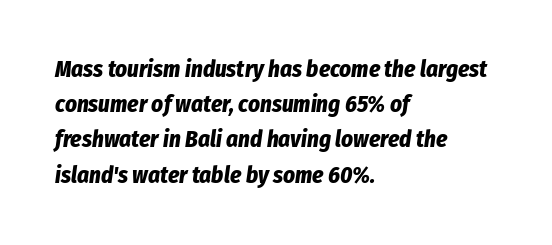
{"italic": "yes", "lean": "right", "slant_degrees": 8, "bold": "yes", "underline": "no", "align": "left", "line_spacing": "normal", "line_spacing_ratio": 1.53, "letter_spacing": "normal", "letter_spacing_em": 0.0, "glyph_px": 23}
